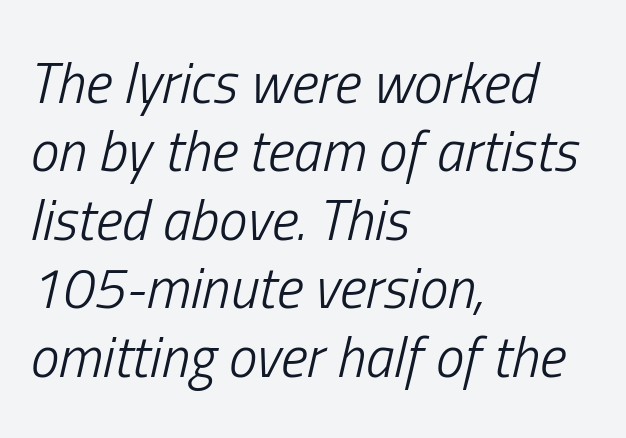
The image shows 57 px light, condensed type, italic (leaning right); set left-aligned, line spacing 1.2x, normal letter spacing, not underlined; low stroke contrast and a medium x-height.
